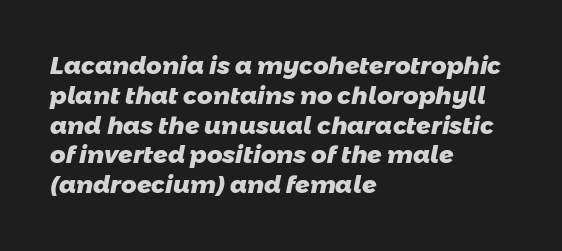
{"bold": "yes", "underline": "no", "align": "left", "line_spacing_ratio": 1.24, "letter_spacing": "normal", "letter_spacing_em": 0.0, "glyph_px": 24}
